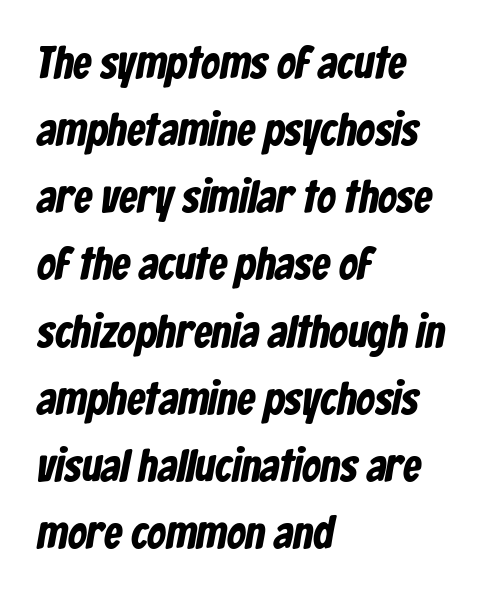
Q: Is the typeface a serif or a sans-serif typeface? A: Sans-serif.
Q: Is the text underlined? A: No.
Q: How is the paragraph aligned? A: Left-aligned.
Q: Is the spacing between letters normal or unusually wide? A: Normal.
Q: Is the spacing between lines tight, normal or loose? A: Normal.
Q: Width (condensed, normal, or wide)? A: Condensed.
Q: Stroke contrast? A: Low.
Q: x-height? A: Medium.
Q: Monospaced? A: No.
